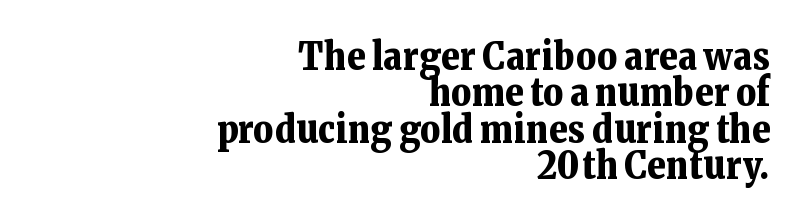
{"serif": "yes", "italic": "no", "bold": "yes", "weight": "bold", "width": "normal", "stroke_contrast": "low", "x_height": "medium", "monospaced": "no", "underline": "no", "align": "right", "line_spacing": "tight", "line_spacing_ratio": 0.96, "letter_spacing": "normal", "letter_spacing_em": 0.0, "glyph_px": 38}
